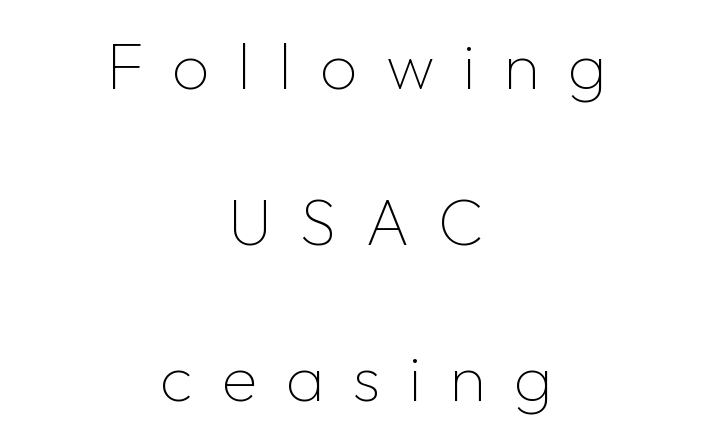
Alignment: centered. The line texture is sparse and dotted thanks to wide tracking. Nope, not italic — everything's standing straight. One glance says open: line gaps are wider than usual. Unbolded letterforms with no extra heft.
